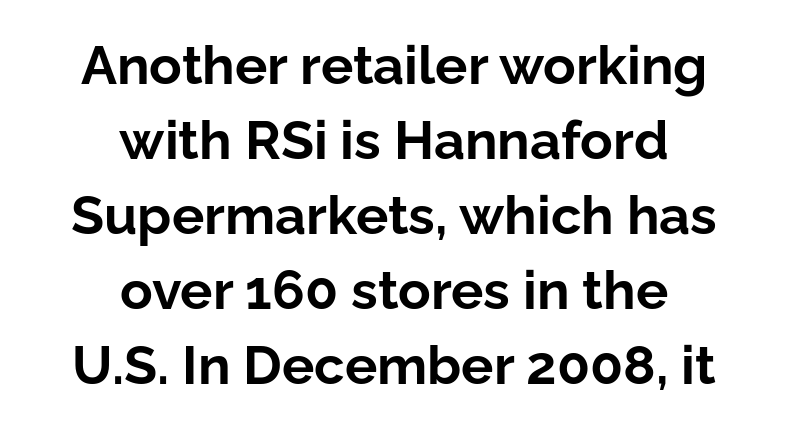
{"serif": "no", "italic": "no", "bold": "yes", "weight": "bold", "width": "normal", "stroke_contrast": "low", "x_height": "medium", "monospaced": "no", "underline": "no", "align": "center", "line_spacing": "normal", "line_spacing_ratio": 1.39, "letter_spacing": "normal", "letter_spacing_em": 0.0, "glyph_px": 54}
